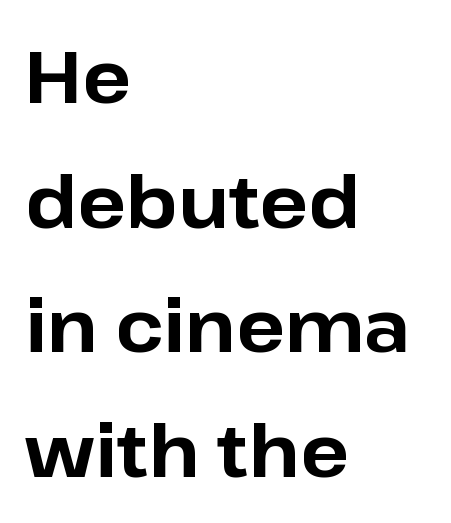
{"serif": "no", "italic": "no", "bold": "yes", "weight": "bold", "width": "normal", "stroke_contrast": "low", "x_height": "medium", "monospaced": "no", "underline": "no", "align": "left", "line_spacing_ratio": 1.73, "letter_spacing": "normal", "letter_spacing_em": 0.0, "glyph_px": 72}
